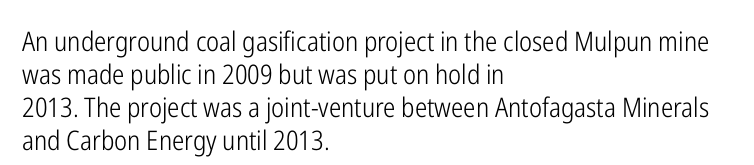
Q: Is the text bold? A: No.
Q: Is the text italic (slanted)? A: No, it is upright.
Q: Is the text underlined? A: No.
Q: How is the paragraph aligned? A: Left-aligned.
Q: Is the spacing between letters normal or unusually wide? A: Normal.
